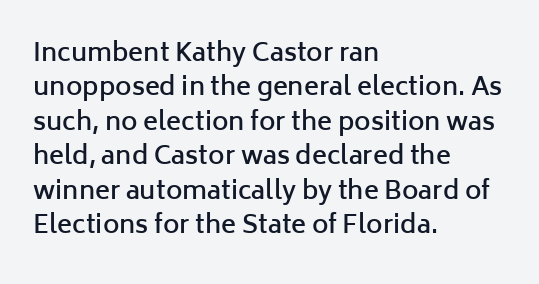
No italicization has been applied; the sample stays upright. Every letter is mildly thick-stroked: semibold rather than bold. The rag falls on the right side of this text block. The area under the type is left untouched.
